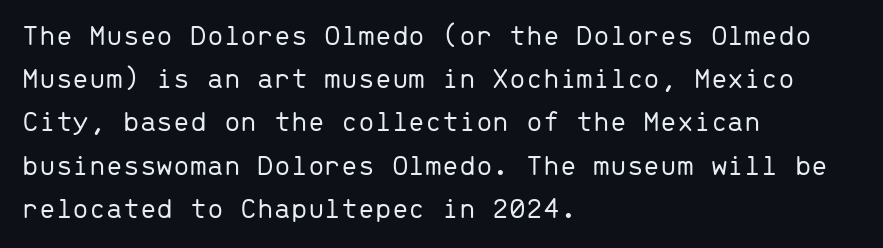
This sample has the even, mechanical cadence of fixed-width lettering. The space directly below the letters is spotless. Normally led — the rows are evenly, conventionally spaced. Casual observation: everything's shoved over to the left.
